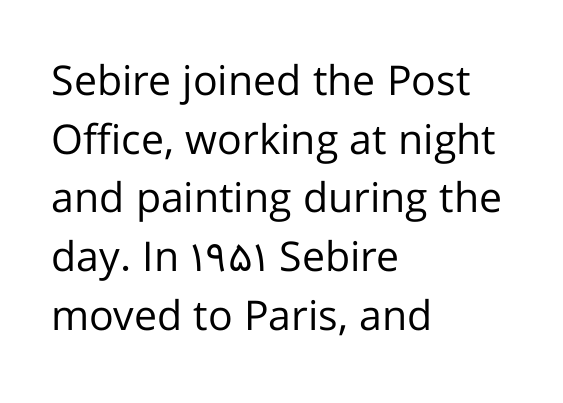
Q: Is the text bold? A: No.
Q: Is the text italic (slanted)? A: No, it is upright.
Q: Is the typeface a serif or a sans-serif typeface? A: Sans-serif.
Q: Is the text underlined? A: No.
Q: How is the paragraph aligned? A: Left-aligned.
Q: Is the spacing between letters normal or unusually wide? A: Normal.
Q: Is the spacing between lines tight, normal or loose? A: Normal.
Q: Width (condensed, normal, or wide)? A: Normal.
Q: Stroke contrast? A: Low.
Q: x-height? A: Medium.
Q: Monospaced? A: No.
